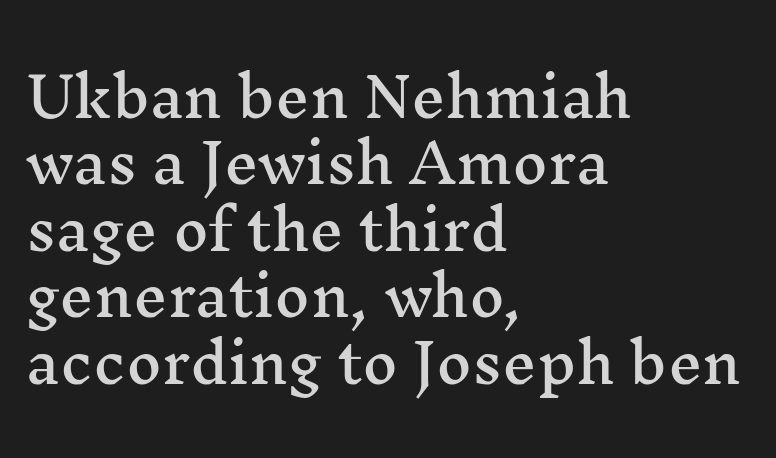
Typeset ragged right — the left edge is the straight one. Tracking value appears to be zero — textbook default spacing. Rule under the text: the space is simply empty. A typesetter would call this proportional, since set widths differ per character. Every stem runs plumb, perpendicular to the baseline. Type style note: has serifs.
